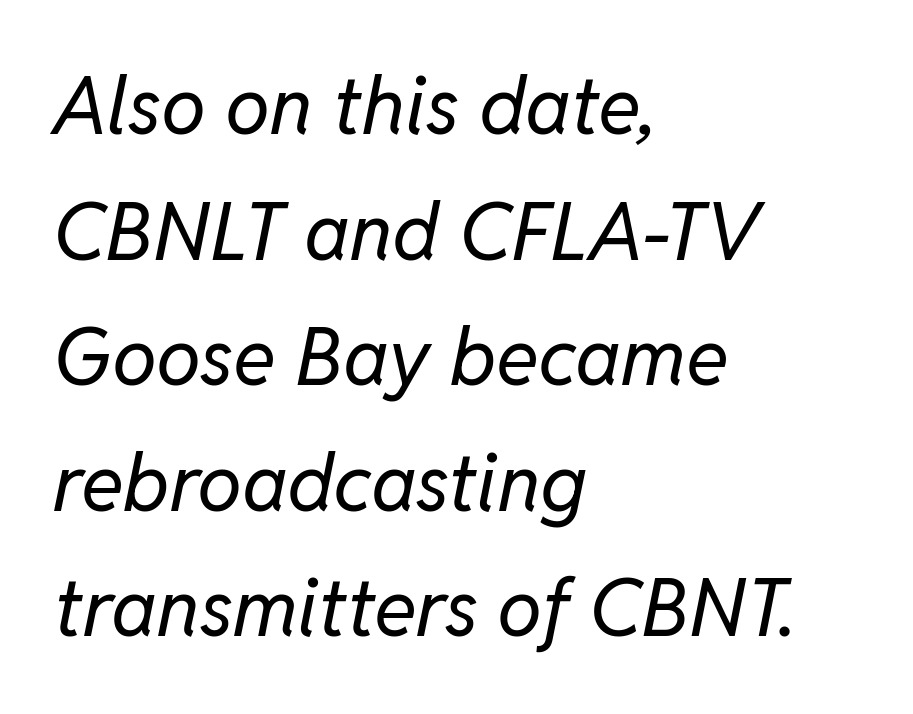
Do the characters align in a grid? No, the font is proportional. The letters sit at their default tracking, neither squeezed nor spread. No letter is thick-stroked: the sample isn't bold. A classic flush-left, rag-right setting is used for this passage. Quick note: italic. Leading: standard.
